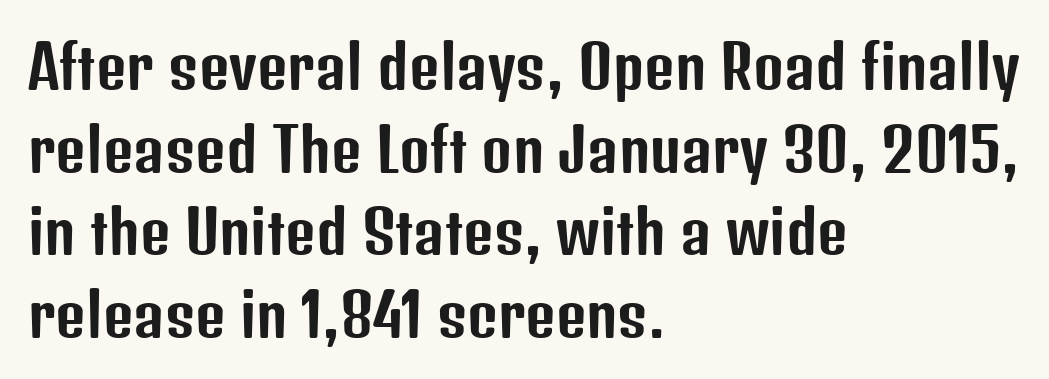
{"serif": "no", "italic": "no", "width": "condensed", "stroke_contrast": "low", "x_height": "medium", "monospaced": "no", "underline": "no", "align": "left", "line_spacing": "normal", "line_spacing_ratio": 1.4, "letter_spacing": "normal", "letter_spacing_em": 0.0, "glyph_px": 59}
